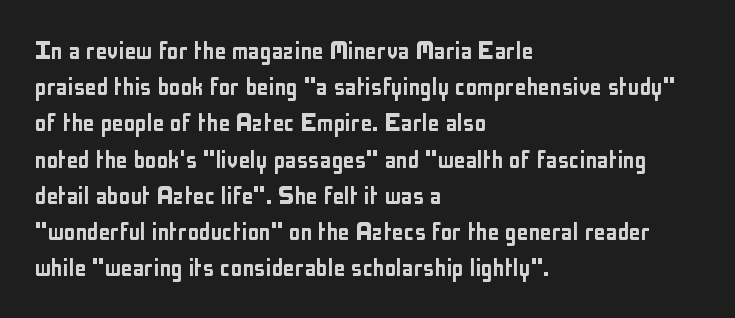
The image shows 29 px condensed sans-serif type, upright; set left-aligned, normal line spacing (1.25x), normal letter spacing, not underlined; low stroke contrast and a medium x-height.
